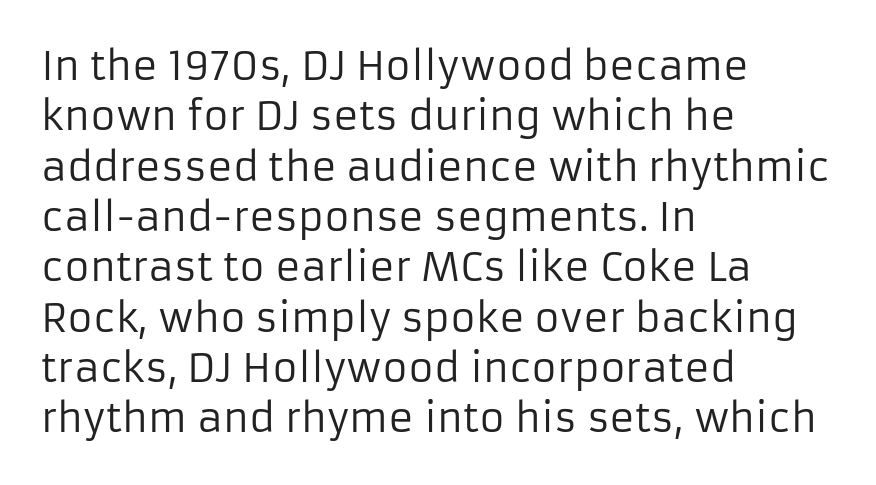
{"serif": "no", "italic": "no", "bold": "no", "weight": "regular", "width": "normal", "stroke_contrast": "low", "x_height": "medium", "monospaced": "no", "underline": "no", "align": "left", "line_spacing": "normal", "line_spacing_ratio": 1.29, "letter_spacing": "normal", "letter_spacing_em": 0.0, "glyph_px": 39}
